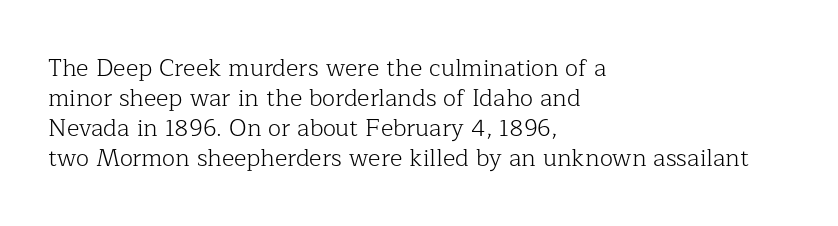
The image shows 24 px text type, upright; set left-aligned, normal line spacing (1.25x), normal letter spacing, not underlined.
